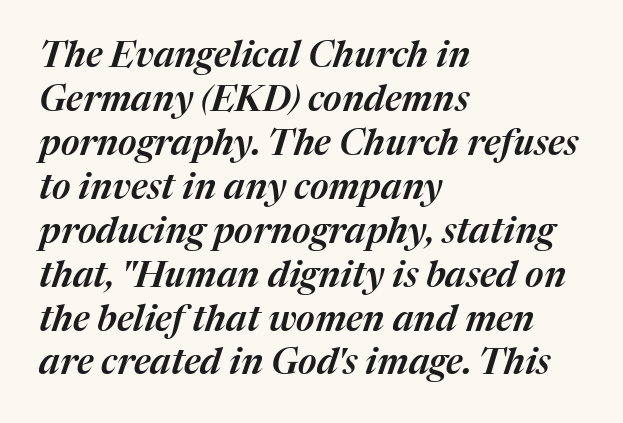
The image shows 36 px text type, italic (leaning right); set left-aligned, line spacing 1.22x, normal letter spacing, not underlined; medium stroke contrast and a medium x-height.
